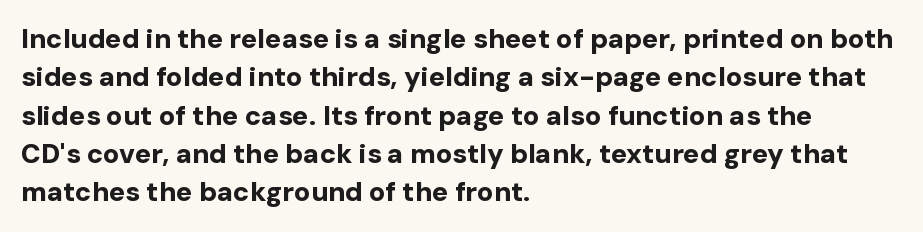
{"italic": "no", "bold": "yes", "underline": "no", "align": "left", "line_spacing": "normal", "line_spacing_ratio": 1.42, "letter_spacing": "normal", "letter_spacing_em": 0.0, "glyph_px": 27}
